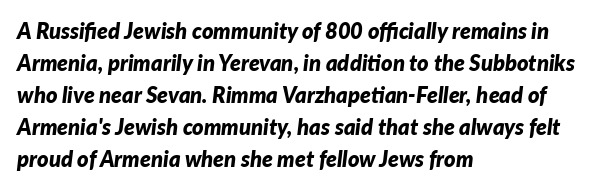
Q: Is the text bold? A: Yes.
Q: Is the text italic (slanted)? A: Yes, it leans right by about 7 degrees.
Q: Is the text underlined? A: No.
Q: How is the paragraph aligned? A: Left-aligned.
Q: Is the spacing between letters normal or unusually wide? A: Normal.
Q: Is the spacing between lines tight, normal or loose? A: Normal.
